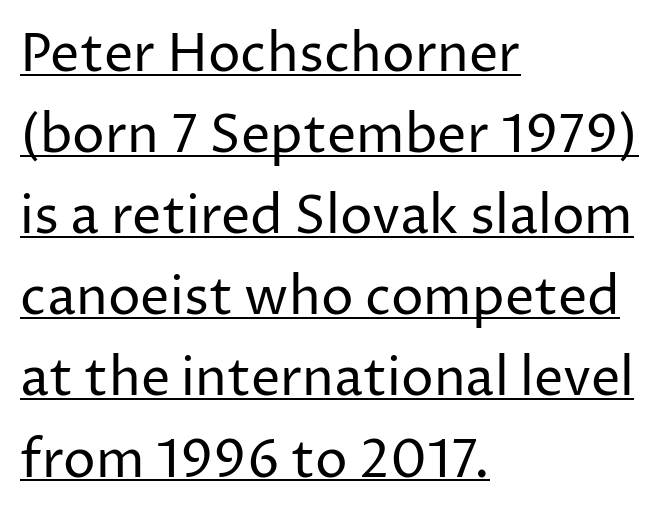
Varying glyph widths throughout — classic text-font behaviour. A typographer would call this underscored text. Summary of weight: not heavy and not bold. Does the lettering tilt? It doesn't — this is upright. Where is the straight margin? On the left.
